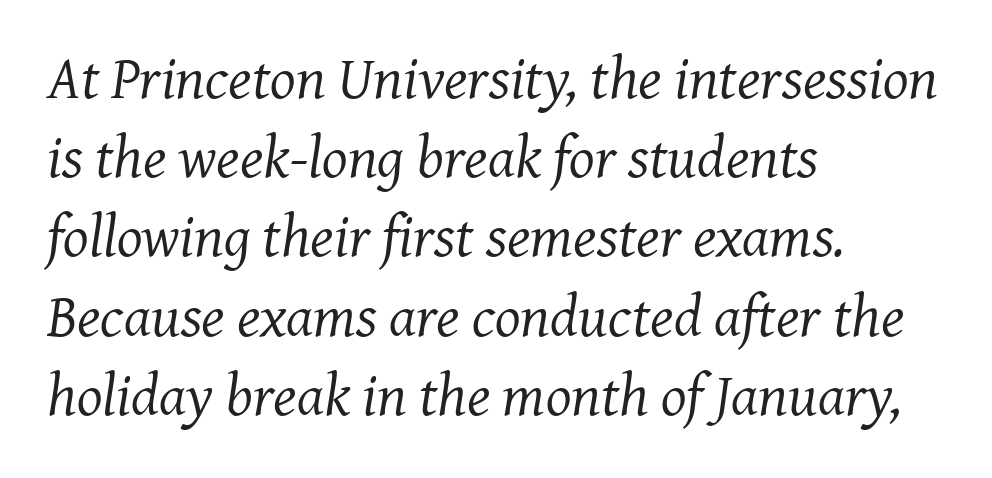
Leftover space on each line is placed entirely after the last word. Type without underlining. Looks like regular typesetting: each glyph gets only the width it needs. Examine the stroke ends and you'll spot serifs. Short note: letters normally spaced. Weight: regular or lighter.
